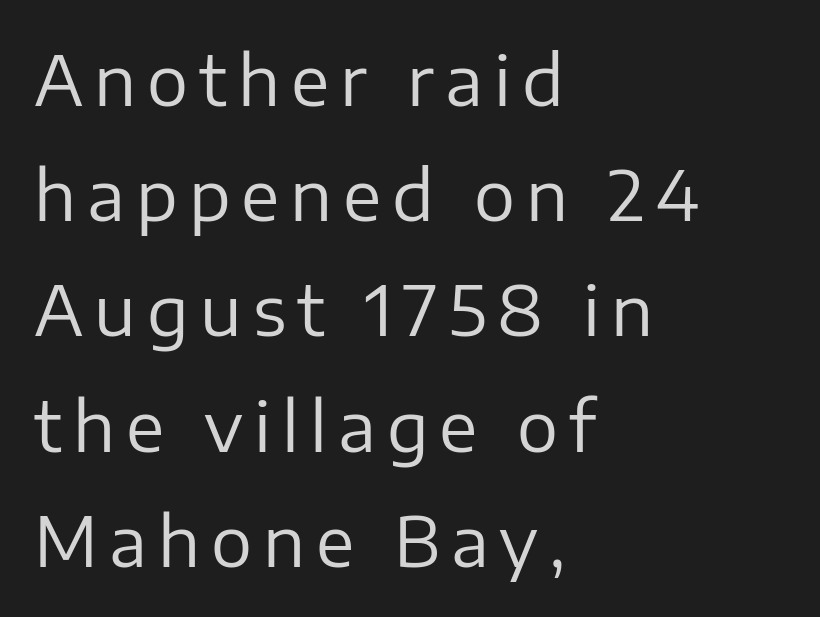
The image shows 69 px regular-weight sans-serif type, upright; set left-aligned, normal line spacing (1.67x), not underlined; low stroke contrast and a medium x-height.
